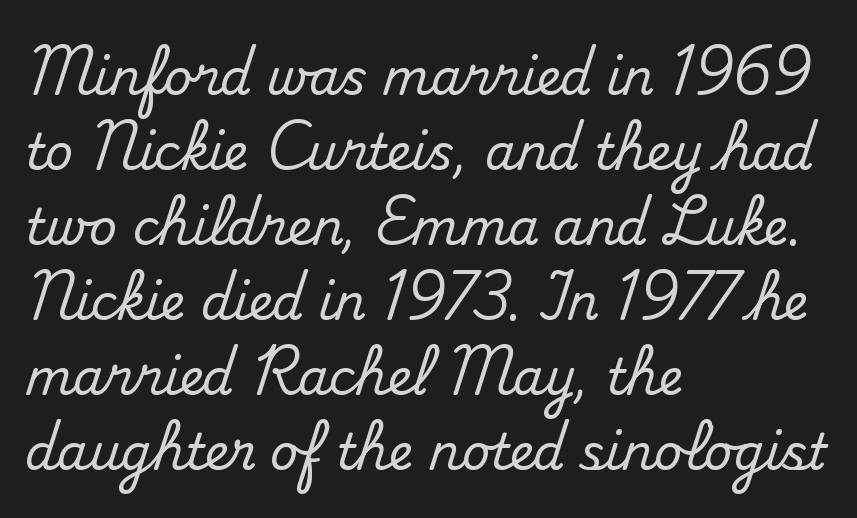
Q: Is the text italic (slanted)? A: Yes.
Q: Is the typeface a serif or a sans-serif typeface? A: Serif.
Q: Is the text underlined? A: No.
Q: How is the paragraph aligned? A: Left-aligned.
Q: Is the spacing between letters normal or unusually wide? A: Normal.
Q: Is the spacing between lines tight, normal or loose? A: Normal.
Q: Width (condensed, normal, or wide)? A: Normal.
Q: Stroke contrast? A: Medium.
Q: x-height? A: Small.
Q: Monospaced? A: No.
